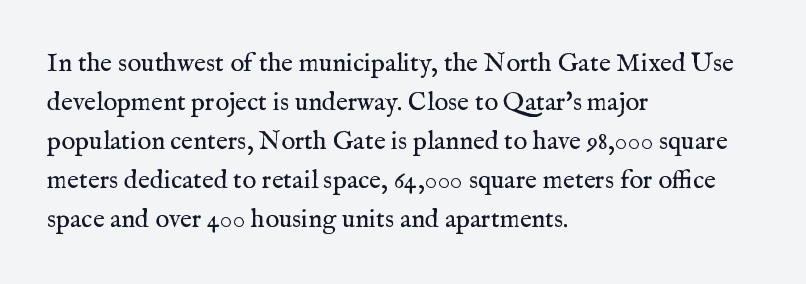
Each new line begins a customary step beneath the previous one. Students, note that the glyphs here touch the page at normal intervals. Letters rest on an invisible, unmarked baseline. Posture: upright roman.
